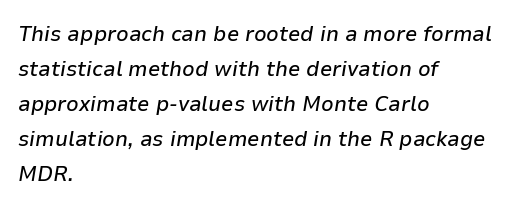
The image shows 22 px text type, italic (leaning right); set left-aligned, normal line spacing (1.59x), normal letter spacing, not underlined.
